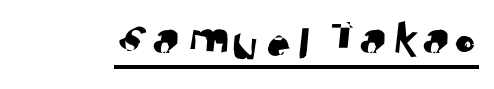
The image shows 56 px sans-serif type; set normal letter spacing, underlined; low stroke contrast and a medium x-height.
